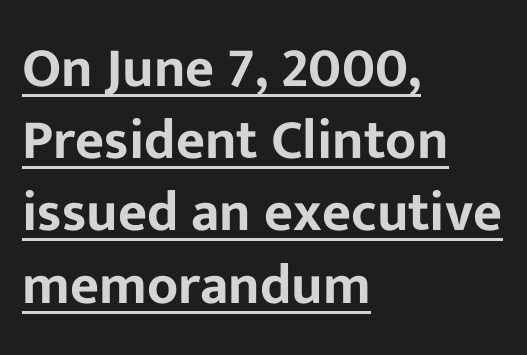
Ordinary non-slanted type is in use. Is there much room between lines? A standard amount, neither cramped nor airy. The letters carry no serifs — their stems end cleanly without finishing strokes. Alignment: flush left. No extra tracking has been applied to these lines.
